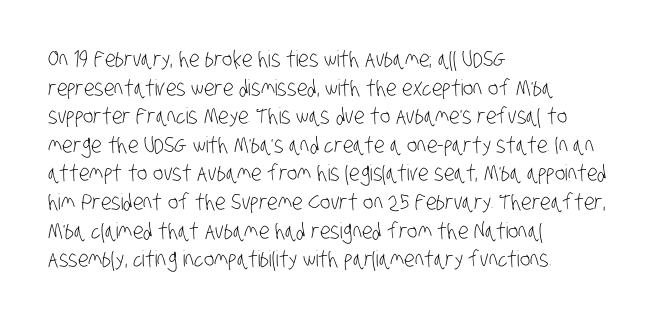
Characters follow at the spacing the type designer built in. These lines stack with their left ends in a neat column. The strip under each line holds only bare page. Each stroke keeps to a modest, everyday thickness or less.
